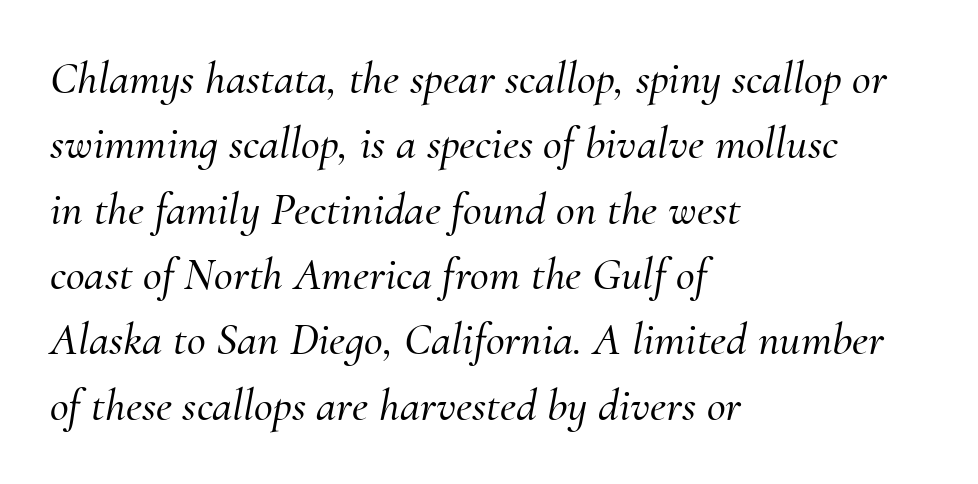
{"serif": "yes", "italic": "yes", "lean": "right", "slant_degrees": 10, "width": "normal", "stroke_contrast": "medium", "x_height": "small", "monospaced": "no", "underline": "no", "align": "left", "line_spacing": "normal", "line_spacing_ratio": 1.42, "letter_spacing": "normal", "letter_spacing_em": 0.0, "glyph_px": 46}
